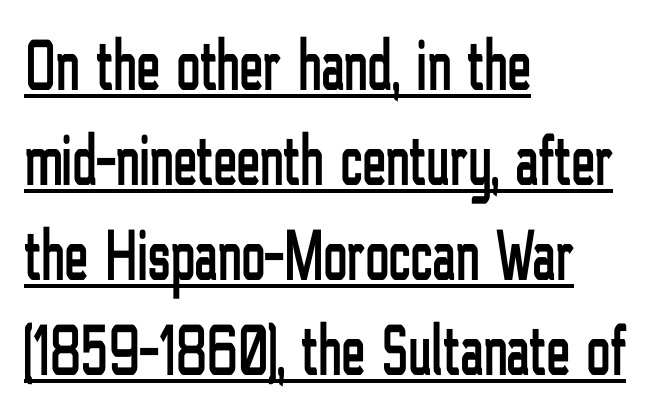
The typesetter has applied underlining to the passage shown. Classification — sans serif. These lines sit exactly where default settings would place them. Does the copy run flush right? No — it runs flush left. The letters stand straight up with perfectly vertical stems.
